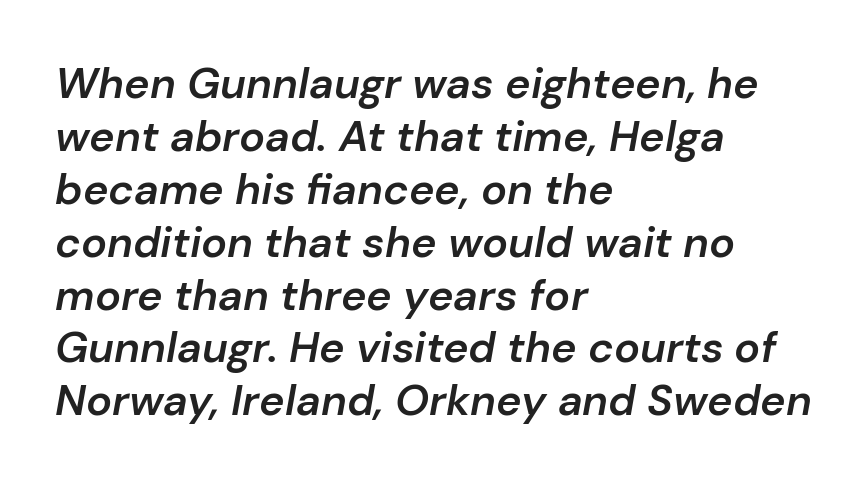
{"italic": "yes", "lean": "right", "slant_degrees": 10, "bold": "semi", "weight": "semibold", "width": "normal", "stroke_contrast": "low", "x_height": "medium", "monospaced": "no", "underline": "no", "align": "left", "line_spacing_ratio": 1.23, "letter_spacing": "normal", "letter_spacing_em": 0.0, "glyph_px": 43}
